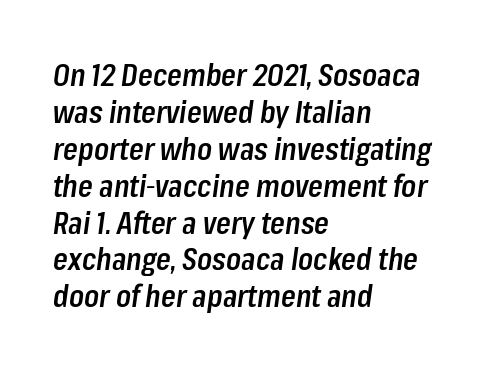
Q: Is the text bold? A: Semi-bold.
Q: Is the text italic (slanted)? A: Yes, it leans right by about 8 degrees.
Q: Is the text underlined? A: No.
Q: How is the paragraph aligned? A: Left-aligned.
Q: Is the spacing between letters normal or unusually wide? A: Normal.
Q: Width (condensed, normal, or wide)? A: Condensed.
Q: Stroke contrast? A: Low.
Q: x-height? A: Medium.
Q: Monospaced? A: No.
